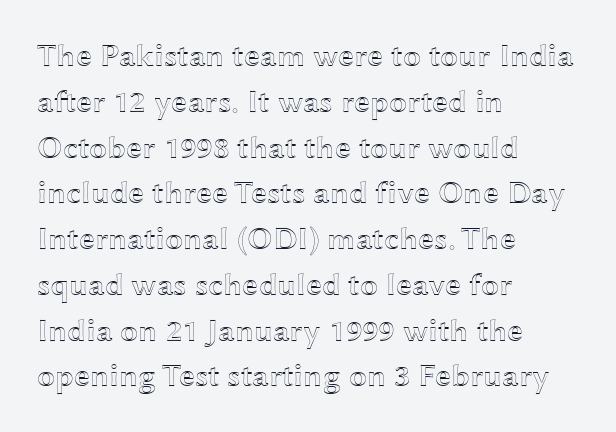
Does the leading feel generous? No, just average. Notice how the passage keeps a crisp vertical edge on the left only. Just letters on the line, the space beneath them empty. Students, note that the glyphs here touch the page at normal intervals.
